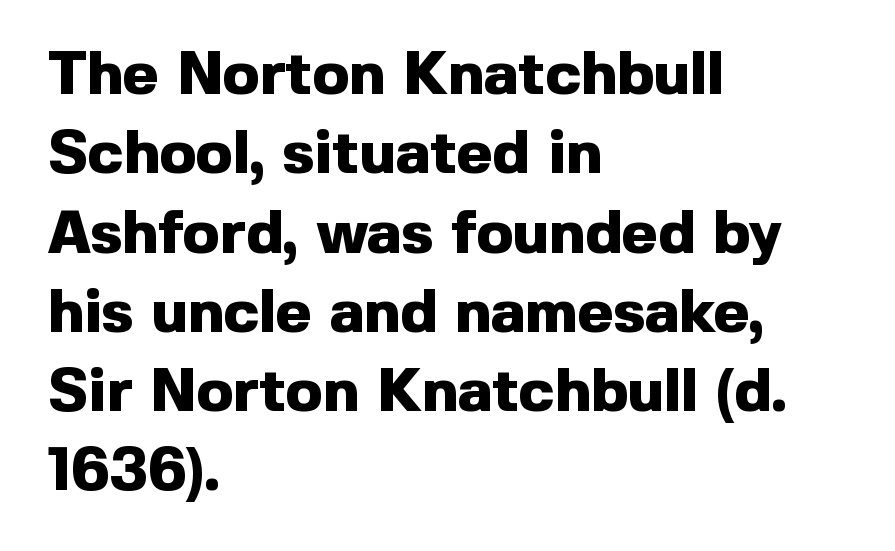
Q: Is the text bold? A: Yes.
Q: Is the text italic (slanted)? A: No, it is upright.
Q: Is the typeface a serif or a sans-serif typeface? A: Sans-serif.
Q: Is the text underlined? A: No.
Q: How is the paragraph aligned? A: Left-aligned.
Q: Is the spacing between letters normal or unusually wide? A: Normal.
Q: Is the spacing between lines tight, normal or loose? A: Normal.
Q: Width (condensed, normal, or wide)? A: Normal.
Q: x-height? A: Medium.
Q: Monospaced? A: No.
